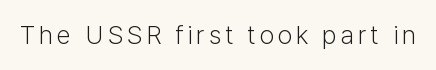
{"italic": "no", "bold": "no", "underline": "no", "glyph_px": 26}
